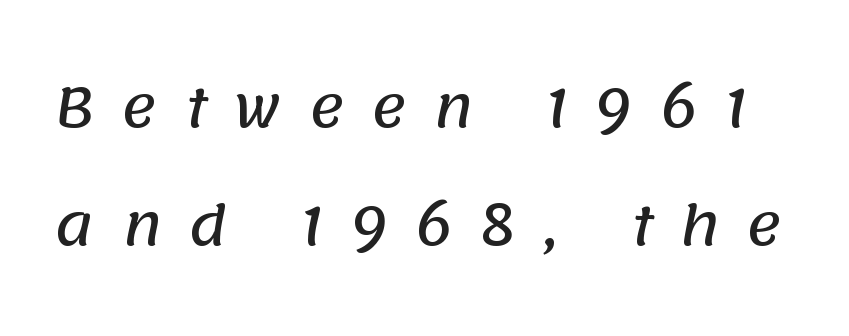
This sample uses expanded letter spacing, leaving extra air between glyphs. Reading down the column, the eye jumps a long way to each next line. Is this a sans? Yes — the strokes have no serifs. Lines of text with bare space underneath. You could not count columns in this text — the font is proportionally spaced.
